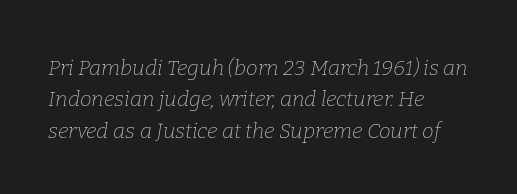
The line-height multiplier appears to be the usual default. In terms of posture, this sample is oblique. The rendering keeps characters at their native spacing. The compositor pushed each line to the left boundary. Stems here are at most as thick as an everyday book face.
